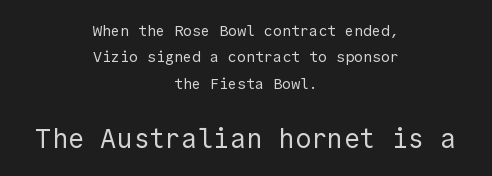
Q: Is the text bold? A: No.
Q: Is the text italic (slanted)? A: No, it is upright.
Q: Is the text underlined? A: No.
Q: How is the paragraph aligned? A: Centered.
Q: Is the spacing between letters normal or unusually wide? A: Normal.
Q: Which block of text is set in a larger size, the first (top) or the second (bottom)? A: The second (bottom) one.
